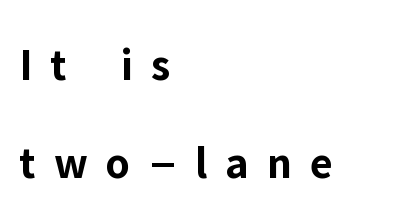
Just letters on the line, the space beneath them empty. Note: no serifs on the glyphs. The letters advance in unequal steps, a hallmark of proportional type. The lettering stays uniformly vertical, giving the passage a roman look. These lines have a slow, spaced-out rhythm from letter to letter.
